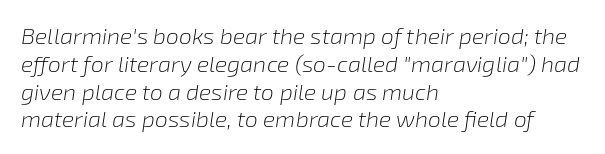
The image shows 23 px text type, italic (leaning right); set left-aligned, line spacing 1.21x, normal letter spacing, not underlined.
